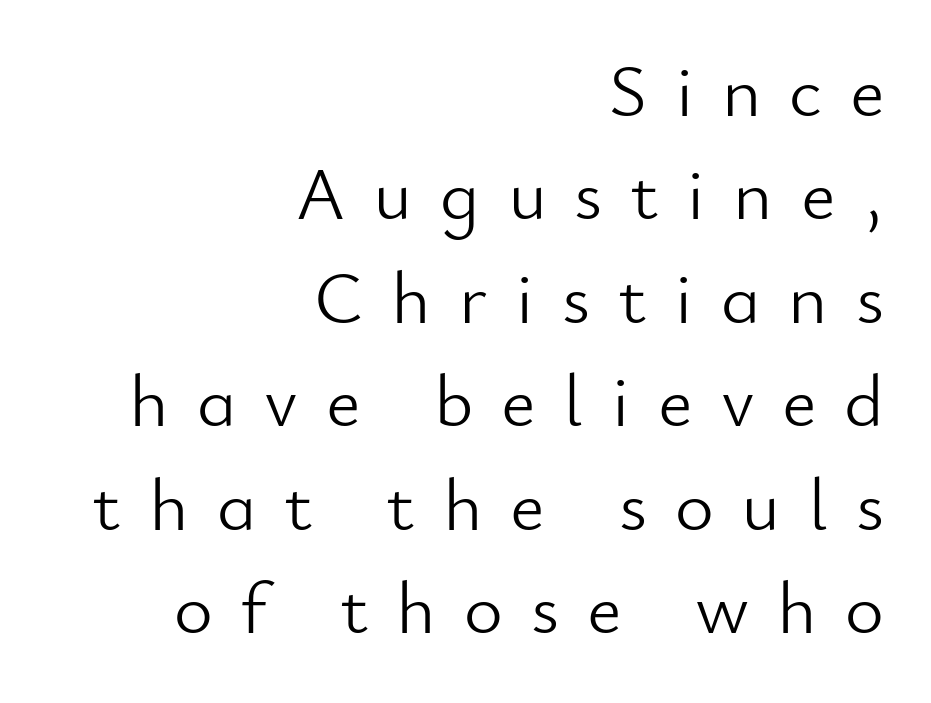
{"serif": "no", "italic": "no", "bold": "no", "weight": "light", "width": "normal", "stroke_contrast": "low", "x_height": "small", "monospaced": "no", "underline": "no", "align": "right", "line_spacing": "normal", "line_spacing_ratio": 1.38, "letter_spacing": "wide", "letter_spacing_em": 0.37, "glyph_px": 75}
